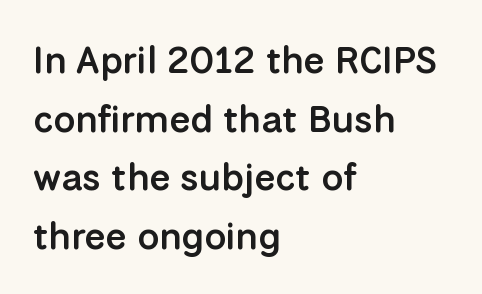
The image shows 38 px semibold sans-serif type, upright; set left-aligned, normal line spacing (1.54x), normal letter spacing, not underlined; low stroke contrast and a medium x-height.
